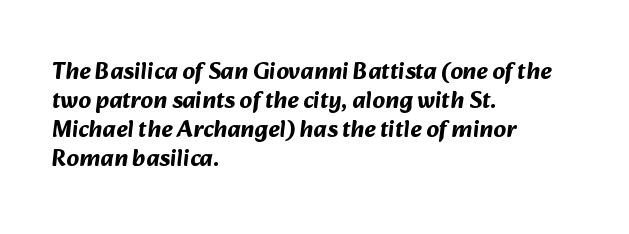
A student would call this left alignment; a typographer would say flush left, rag right. A typesetter would call this zero additional tracking. The zone under the glyphs is completely vacant. Pretty heavy lettering here — definitely bold.
